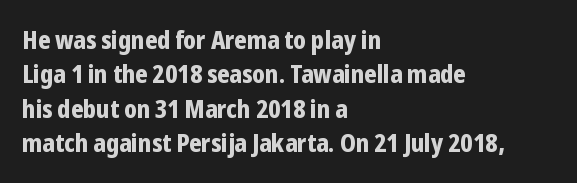
Q: Is the text bold? A: Yes.
Q: Is the text italic (slanted)? A: No, it is upright.
Q: Is the text underlined? A: No.
Q: How is the paragraph aligned? A: Left-aligned.
Q: Is the spacing between letters normal or unusually wide? A: Normal.
Q: Is the spacing between lines tight, normal or loose? A: Normal.
